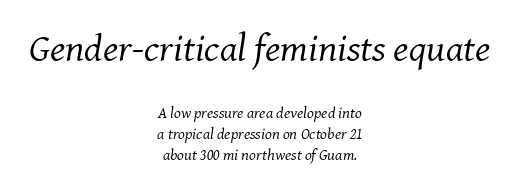
Q: Is the text bold? A: No.
Q: Is the text italic (slanted)? A: Yes, it leans right by about 8 degrees.
Q: Is the typeface a serif or a sans-serif typeface? A: Serif.
Q: Is the text underlined? A: No.
Q: How is the paragraph aligned? A: Centered.
Q: Is the spacing between letters normal or unusually wide? A: Normal.
Q: Is the spacing between lines tight, normal or loose? A: Normal.
Q: Which block of text is set in a larger size, the first (top) or the second (bottom)? A: The first (top) one.
Q: Width (condensed, normal, or wide)? A: Normal.
Q: Stroke contrast? A: Medium.
Q: x-height? A: Medium.
Q: Monospaced? A: No.
